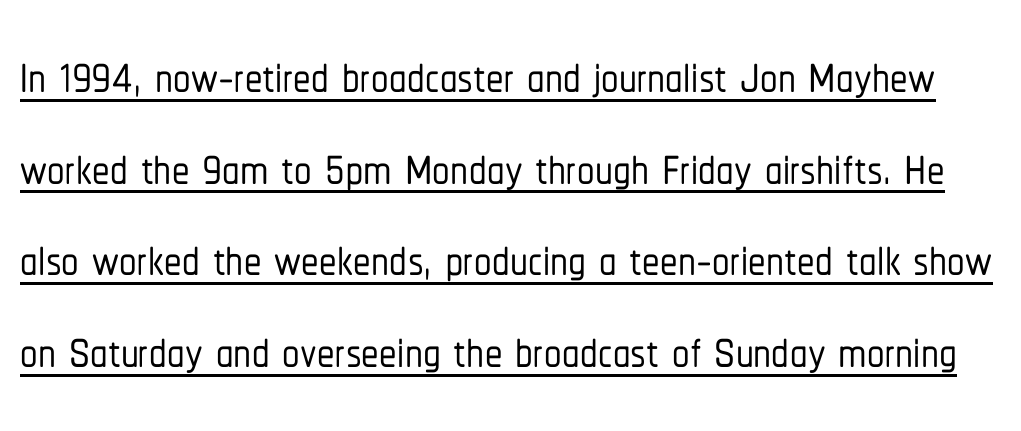
The image shows 70 px condensed sans-serif type, upright; set normal line spacing (1.31x), normal letter spacing, underlined; low stroke contrast and a medium x-height.
